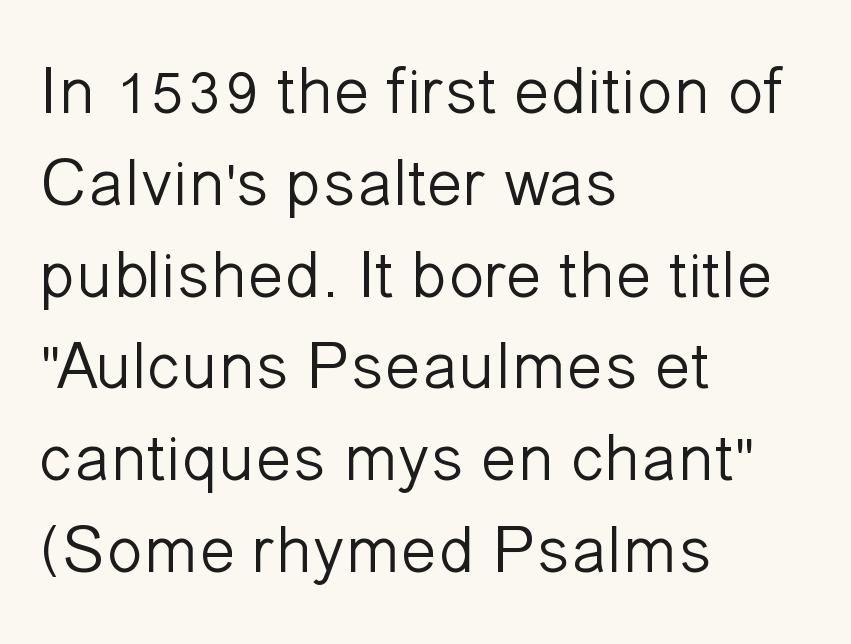
The image shows 67 px light sans-serif type, upright; set left-aligned, normal line spacing (1.37x), normal letter spacing, not underlined; low stroke contrast and a medium x-height.
